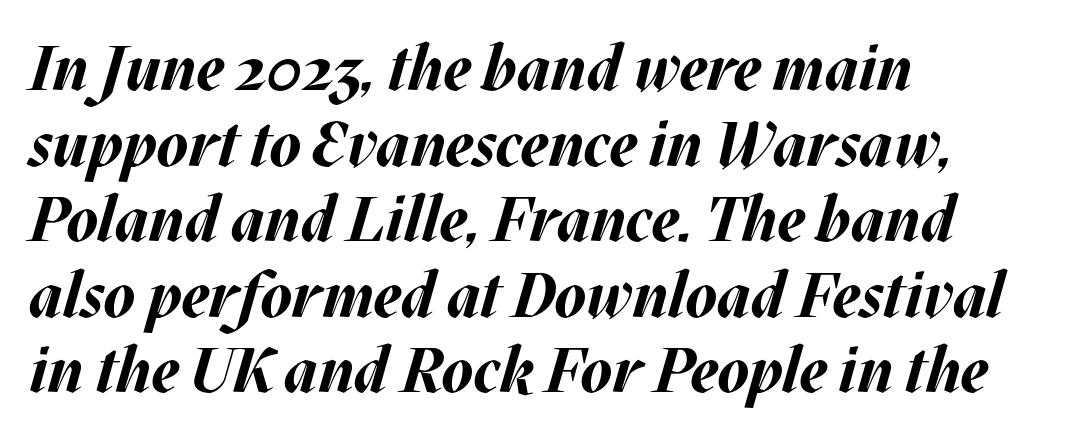
These words are printed bold, with thick strokes throughout. Quick note: underline off. The glyphs look as if they've been sheared to an angle. The letterforms sit shoulder to shoulder at normal distance. Spacing verdict: proportional, widths tailored to each character.
